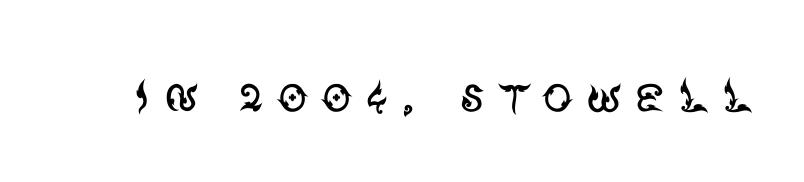
{"serif": "no", "italic": "no", "bold": "no", "weight": "regular", "width": "normal", "stroke_contrast": "medium", "x_height": "large", "monospaced": "no", "underline": "no", "glyph_px": 62}
